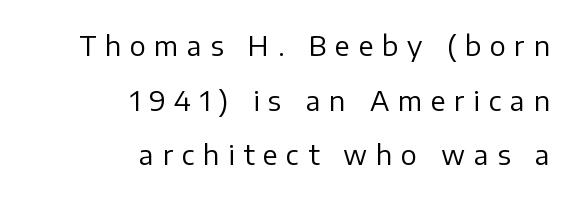
The image shows 27 px text type, upright; set right-aligned, loose line spacing (2.02x), unusually wide letter spacing (+0.32 em), not underlined.
